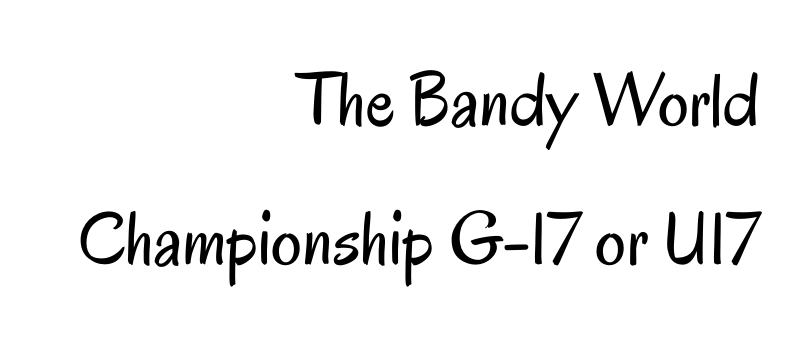
Q: Is the text bold? A: No.
Q: Is the text italic (slanted)? A: No, it is upright.
Q: Is the typeface a serif or a sans-serif typeface? A: Sans-serif.
Q: Is the text underlined? A: No.
Q: How is the paragraph aligned? A: Right-aligned.
Q: Is the spacing between letters normal or unusually wide? A: Normal.
Q: Width (condensed, normal, or wide)? A: Condensed.
Q: Stroke contrast? A: Low.
Q: x-height? A: Small.
Q: Monospaced? A: No.
